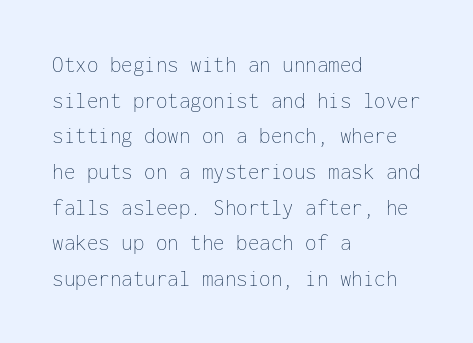
The image shows 23 px text type, upright; set left-aligned, normal line spacing (1.55x), normal letter spacing, not underlined.
